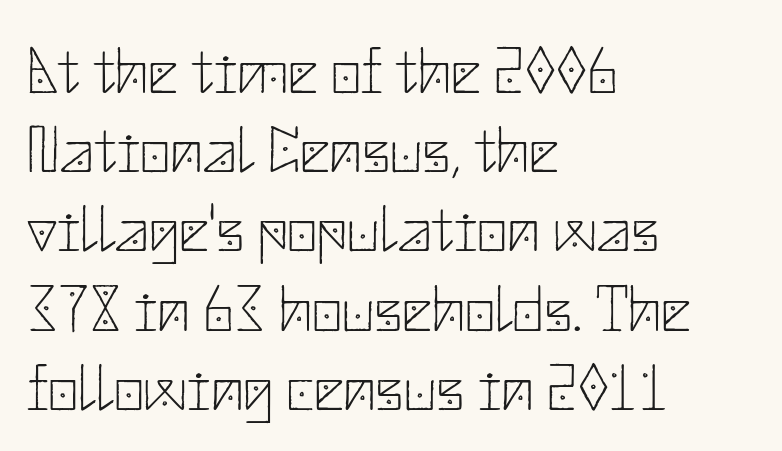
The image shows 66 px thin sans-serif type, upright; set left-aligned, line spacing 1.2x, normal letter spacing, not underlined; low stroke contrast and a small x-height.
